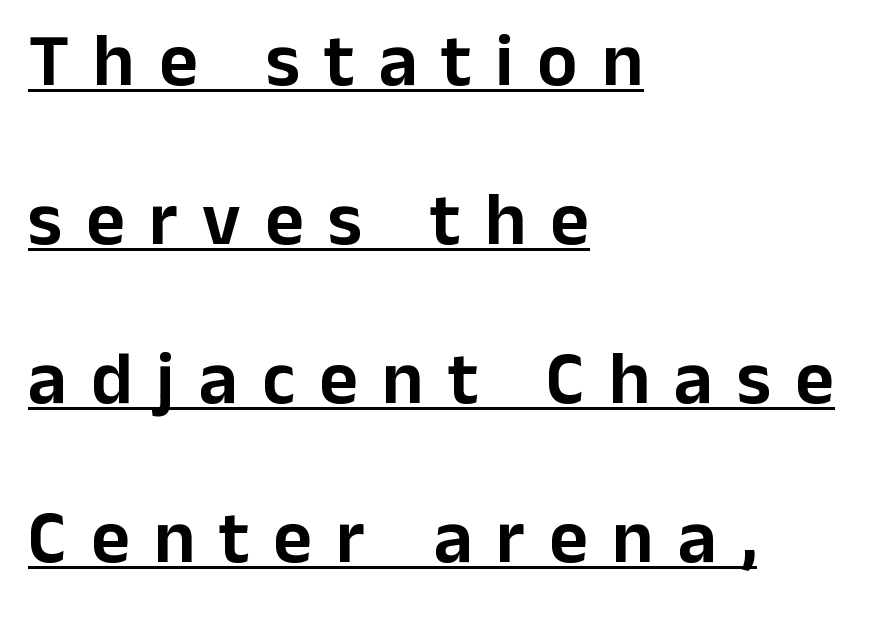
Q: Is the text italic (slanted)? A: No, it is upright.
Q: Is the typeface a serif or a sans-serif typeface? A: Sans-serif.
Q: Is the text underlined? A: Yes.
Q: How is the paragraph aligned? A: Left-aligned.
Q: Is the spacing between letters normal or unusually wide? A: Unusually wide.
Q: Is the spacing between lines tight, normal or loose? A: Loose.
Q: Width (condensed, normal, or wide)? A: Normal.
Q: Stroke contrast? A: Low.
Q: x-height? A: Medium.
Q: Monospaced? A: No.
